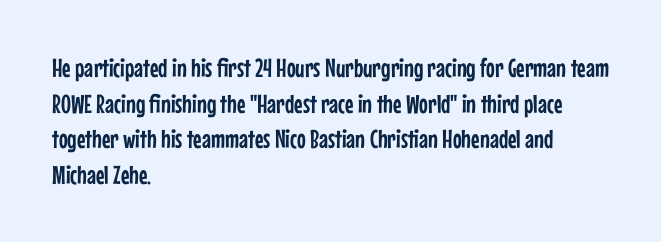
{"italic": "no", "underline": "no", "align": "left", "line_spacing": "normal", "line_spacing_ratio": 1.37, "letter_spacing": "normal", "letter_spacing_em": 0.0, "glyph_px": 26}
